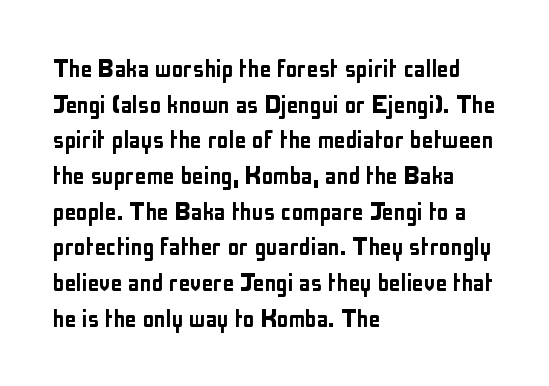
The image shows 29 px condensed sans-serif type, upright; set left-aligned, line spacing 1.23x, normal letter spacing, not underlined; low stroke contrast and a medium x-height.
